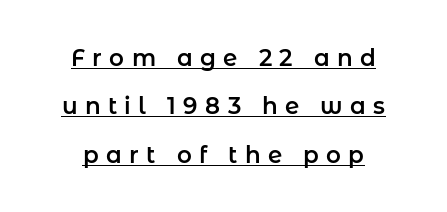
The image shows 23 px text type, upright; set centered, loose line spacing (2.1x), unusually wide letter spacing (+0.32 em), underlined.
